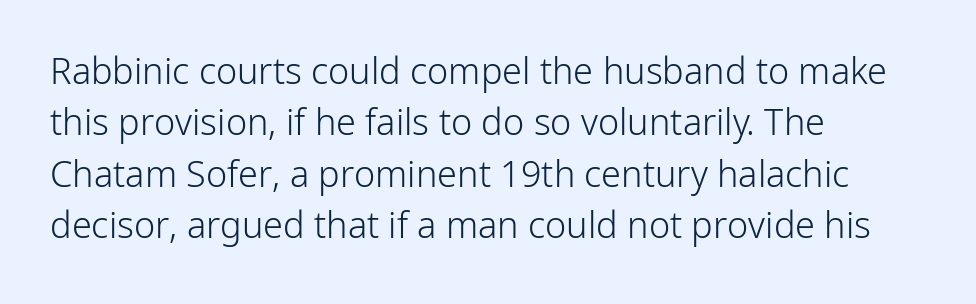
{"serif": "no", "italic": "no", "bold": "no", "weight": "light", "width": "normal", "stroke_contrast": "low", "x_height": "medium", "monospaced": "no", "underline": "no", "align": "left", "line_spacing": "normal", "line_spacing_ratio": 1.43, "letter_spacing": "normal", "letter_spacing_em": 0.0, "glyph_px": 36}
